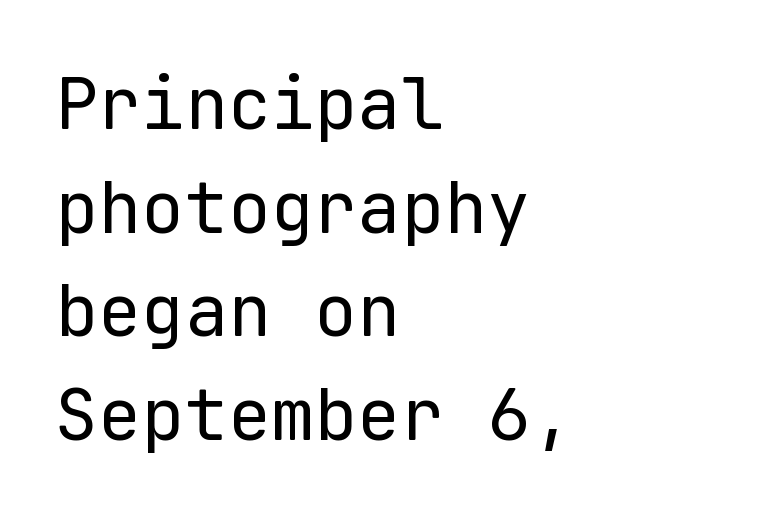
Q: Is the text bold? A: No.
Q: Is the text italic (slanted)? A: No, it is upright.
Q: Is the typeface a serif or a sans-serif typeface? A: Sans-serif.
Q: Is the text underlined? A: No.
Q: How is the paragraph aligned? A: Left-aligned.
Q: Is the spacing between letters normal or unusually wide? A: Normal.
Q: Is the spacing between lines tight, normal or loose? A: Normal.
Q: Width (condensed, normal, or wide)? A: Normal.
Q: Stroke contrast? A: Low.
Q: x-height? A: Medium.
Q: Monospaced? A: Yes.
